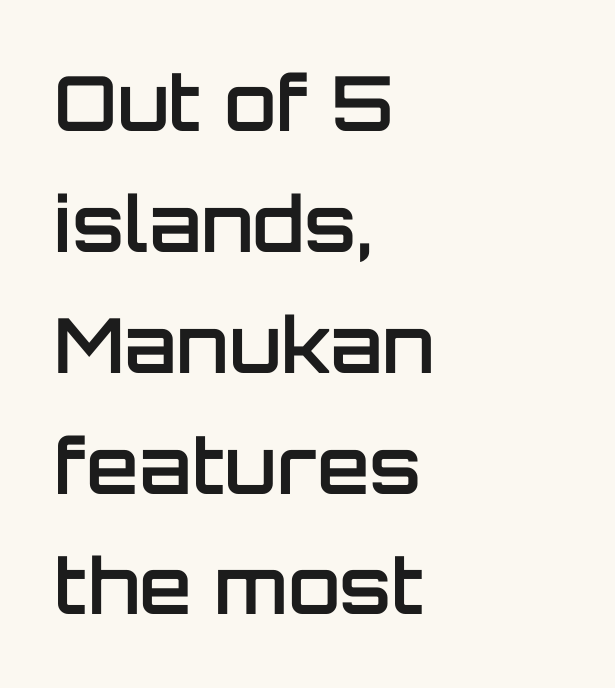
{"serif": "no", "italic": "no", "bold": "semi", "weight": "semibold", "width": "normal", "stroke_contrast": "low", "x_height": "large", "monospaced": "no", "underline": "no", "align": "left", "line_spacing": "normal", "line_spacing_ratio": 1.59, "letter_spacing": "normal", "letter_spacing_em": 0.0, "glyph_px": 76}
